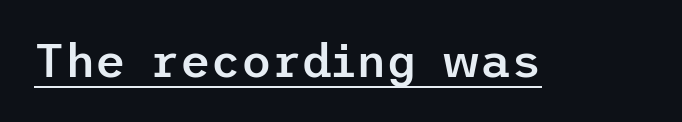
Q: Is the text bold? A: Semi-bold.
Q: Is the text italic (slanted)? A: No, it is upright.
Q: Is the typeface a serif or a sans-serif typeface? A: Sans-serif.
Q: Is the text underlined? A: Yes.
Q: Is the spacing between letters normal or unusually wide? A: Normal.
Q: Width (condensed, normal, or wide)? A: Normal.
Q: Stroke contrast? A: Low.
Q: x-height? A: Medium.
